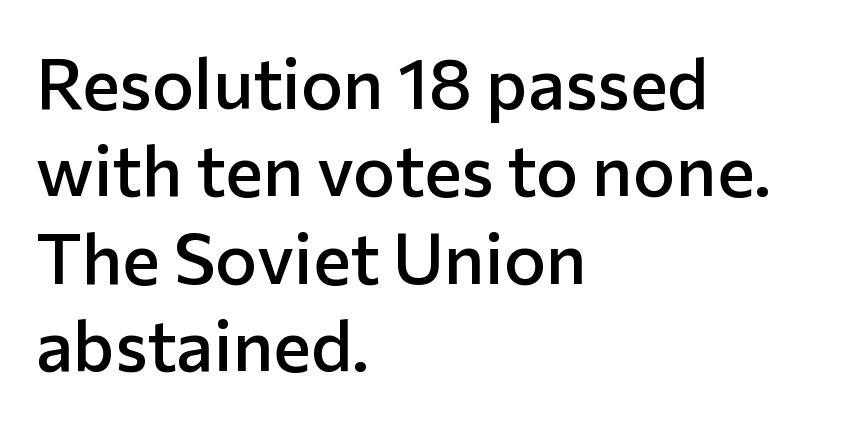
Q: Is the text bold? A: Semi-bold.
Q: Is the text italic (slanted)? A: No, it is upright.
Q: Is the typeface a serif or a sans-serif typeface? A: Sans-serif.
Q: Is the text underlined? A: No.
Q: How is the paragraph aligned? A: Left-aligned.
Q: Is the spacing between letters normal or unusually wide? A: Normal.
Q: Width (condensed, normal, or wide)? A: Normal.
Q: Stroke contrast? A: Low.
Q: x-height? A: Medium.
Q: Monospaced? A: No.
